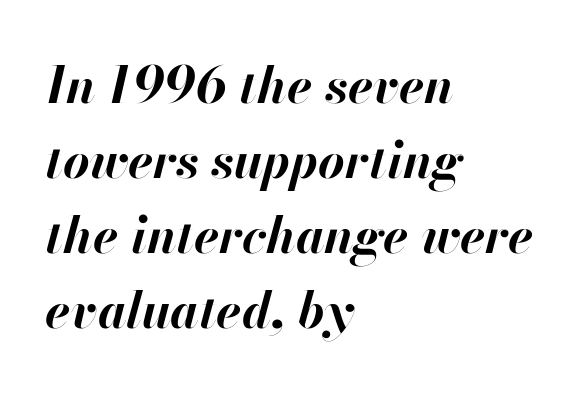
Q: Is the text bold? A: Yes.
Q: Is the text italic (slanted)? A: Yes, it leans right by about 13 degrees.
Q: Is the text underlined? A: No.
Q: How is the paragraph aligned? A: Left-aligned.
Q: Is the spacing between letters normal or unusually wide? A: Normal.
Q: Is the spacing between lines tight, normal or loose? A: Normal.
Q: Width (condensed, normal, or wide)? A: Normal.
Q: Stroke contrast? A: High.
Q: x-height? A: Small.
Q: Monospaced? A: No.
